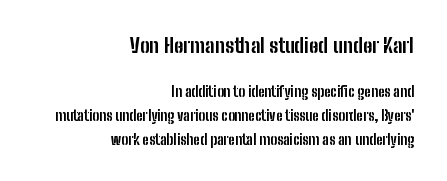
Line spacing here is normal. Posture: straight, roman, zero tilt. Standard letterfit; no display-style spreading of the glyphs. Heavy, bold letterforms.
